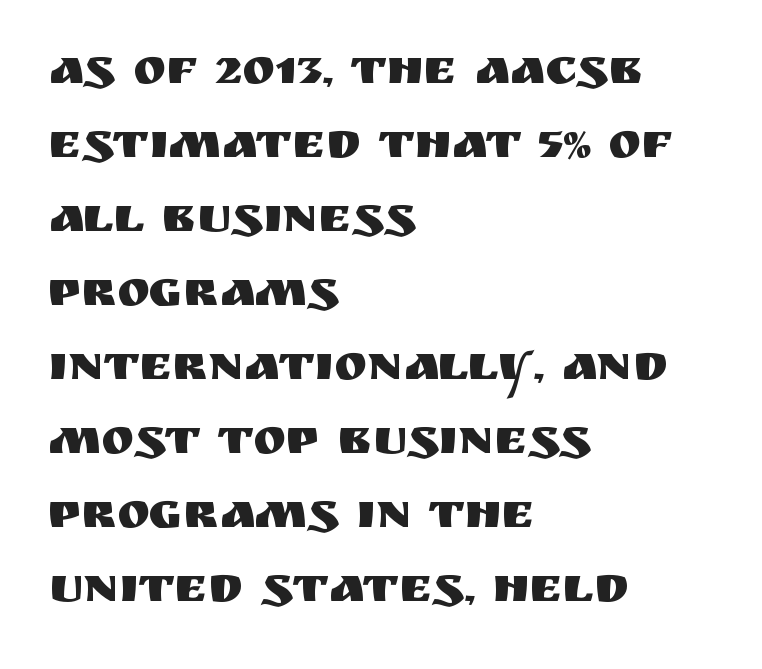
{"serif": "no", "italic": "no", "width": "normal", "stroke_contrast": "medium", "x_height": "large", "monospaced": "no", "underline": "no", "align": "left", "line_spacing": "normal", "line_spacing_ratio": 1.48, "letter_spacing": "normal", "letter_spacing_em": 0.0, "glyph_px": 50}
